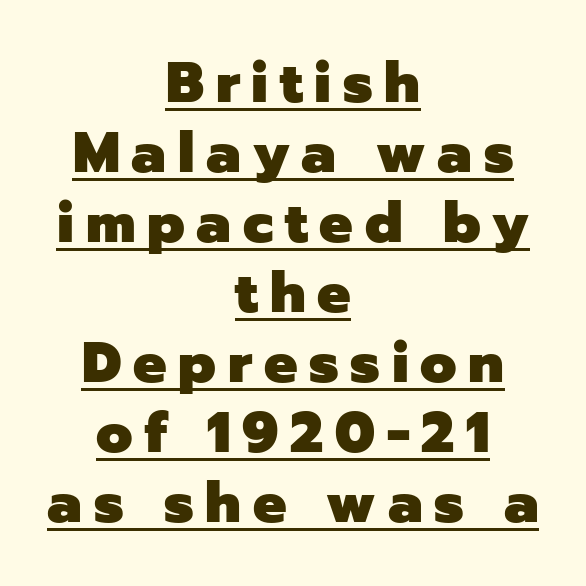
The image shows 56 px heavy sans-serif type, upright; set centered, normal line spacing (1.25x), unusually wide letter spacing (+0.21 em), underlined; low stroke contrast and a medium x-height.
